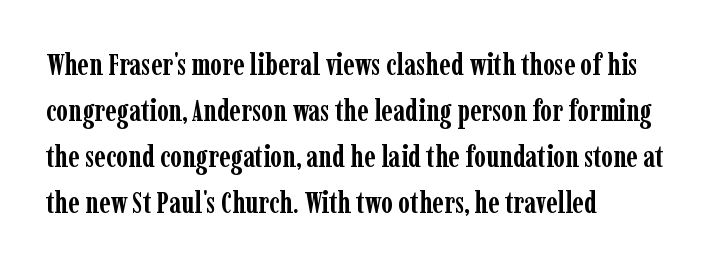
{"serif": "yes", "italic": "no", "bold": "yes", "weight": "semibold", "width": "condensed", "stroke_contrast": "low", "x_height": "medium", "monospaced": "no", "underline": "no", "align": "left", "line_spacing": "normal", "line_spacing_ratio": 1.53, "letter_spacing": "normal", "letter_spacing_em": 0.0, "glyph_px": 30}
